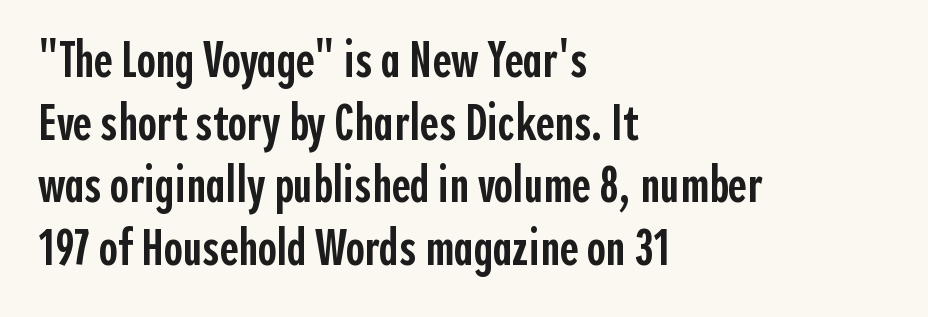
The rendering uses natural spacing where letterforms have individual widths. This is roman type, the default non-slanted kind. Every letter is mildly thick-stroked: semibold rather than bold. Does the type have serifs? No, each stem ends abruptly. Casual observation: everything's shoved over to the left.
